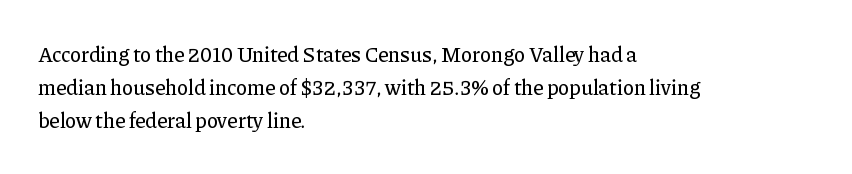
Q: Is the text italic (slanted)? A: No, it is upright.
Q: Is the text underlined? A: No.
Q: How is the paragraph aligned? A: Left-aligned.
Q: Is the spacing between letters normal or unusually wide? A: Normal.
Q: Is the spacing between lines tight, normal or loose? A: Normal.
